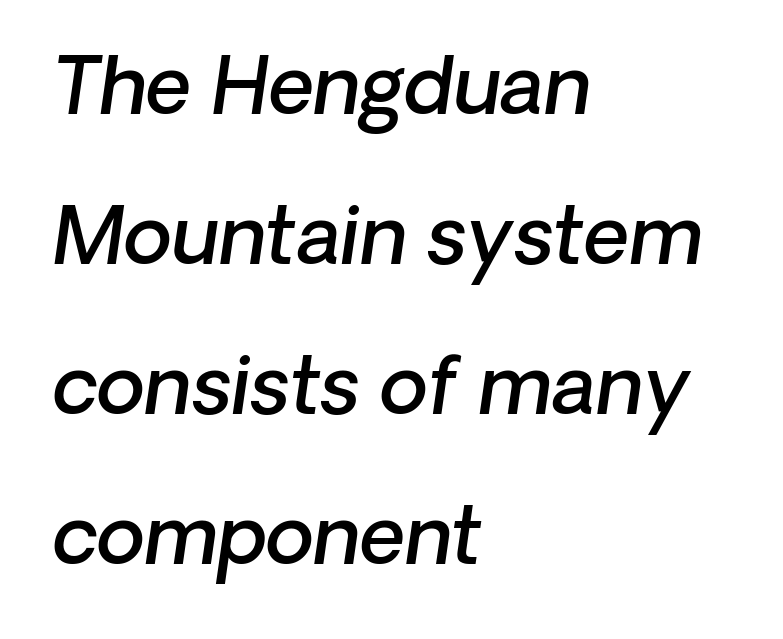
This sample trades compactness for vertical openness between lines. You can tell from the bare stems that sans-serif type was used. The letters are semibold — heavier than regular but short of a full bold. Is this a fixed-width face? No — the glyphs have proportional, varying widths.
